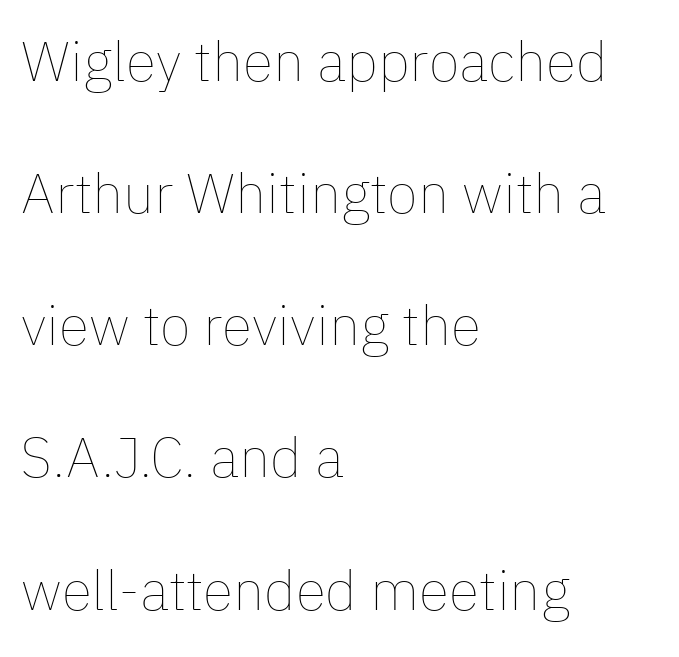
Regarding leading, the lines here are spaced well apart. The face used here is rendered with its standard letterfit. This sample has the flowing, uneven cadence of proportional lettering. No heavy texture on the line: the type isn't bold. The space beneath each line is pristine and unruled. A roman cut, with each character standing at attention.
